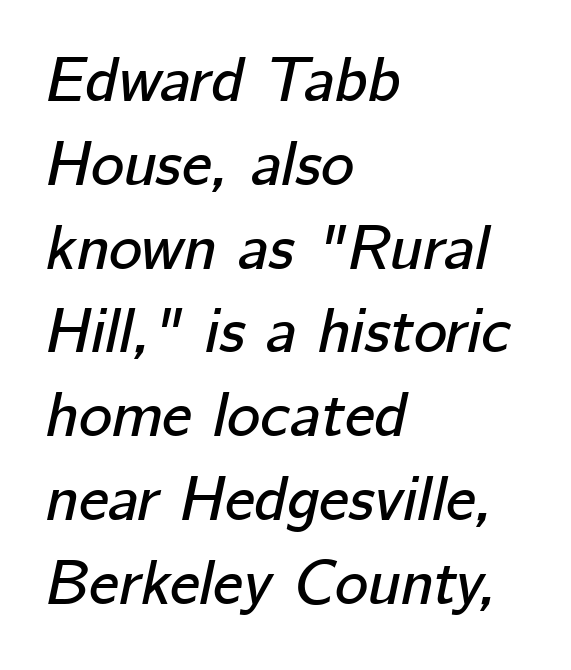
The image shows 63 px text type, italic (leaning right); set left-aligned, normal line spacing (1.33x), normal letter spacing, not underlined; low stroke contrast and a medium x-height.
